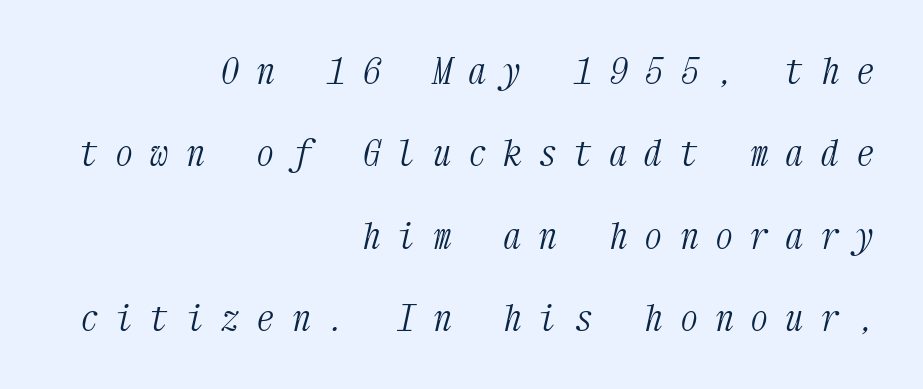
The image shows 36 px light, condensed serif type, italic (leaning right), monospaced; set right-aligned, loose line spacing (2.29x), unusually wide letter spacing (+0.48 em), not underlined; medium stroke contrast and a medium x-height.
